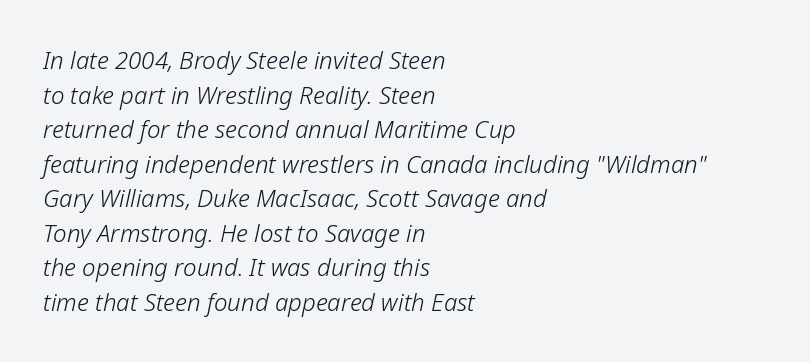
The image shows 24 px text type, italic (leaning right); set left-aligned, normal line spacing (1.44x), normal letter spacing, not underlined.
